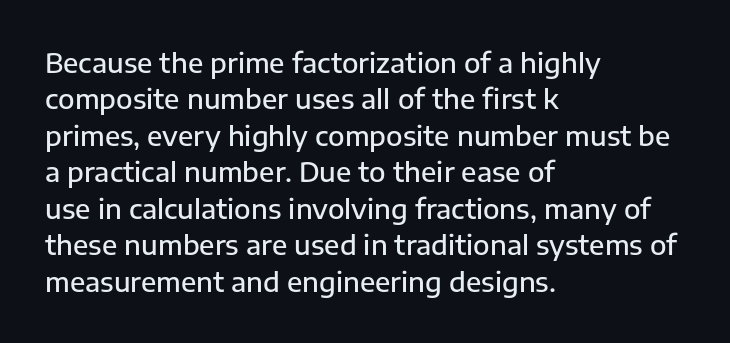
The image shows 27 px text type, upright; set left-aligned, normal line spacing (1.35x), normal letter spacing, not underlined.
